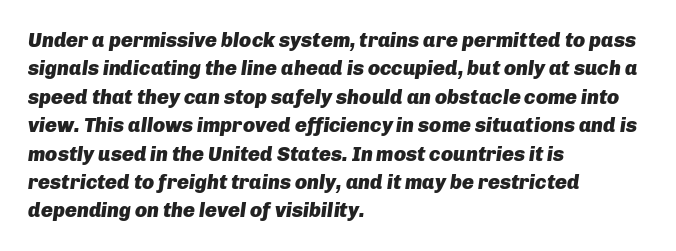
Quick note: interline space is typical. Students, note that the glyphs here touch the page at normal intervals. In terms of posture, this sample is oblique. The rendering uses a bold face; every stroke is thick and dark. The baseline area is clear.
